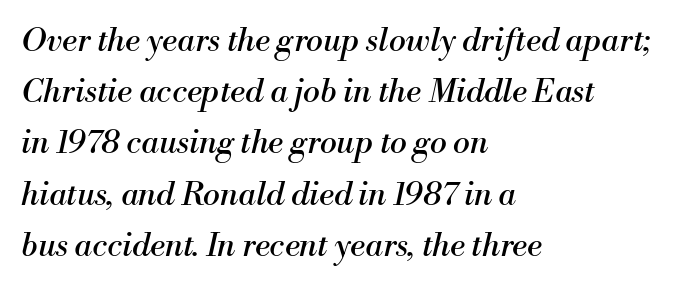
{"serif": "yes", "italic": "yes", "lean": "right", "slant_degrees": 13, "bold": "no", "weight": "regular", "width": "normal", "stroke_contrast": "medium", "x_height": "small", "monospaced": "no", "underline": "no", "align": "left", "line_spacing": "normal", "line_spacing_ratio": 1.6, "letter_spacing": "normal", "letter_spacing_em": 0.0, "glyph_px": 32}
